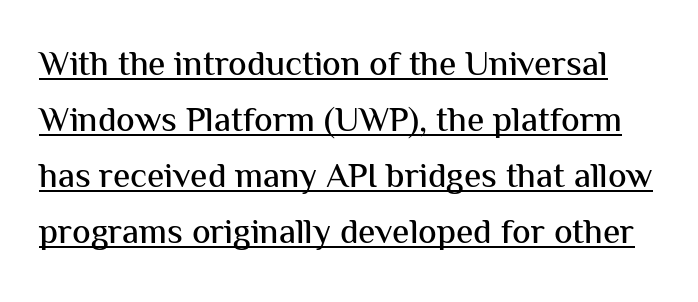
The image shows 35 px sans-serif type, upright; set normal line spacing (1.6x), normal letter spacing, underlined; medium stroke contrast and a medium x-height.
